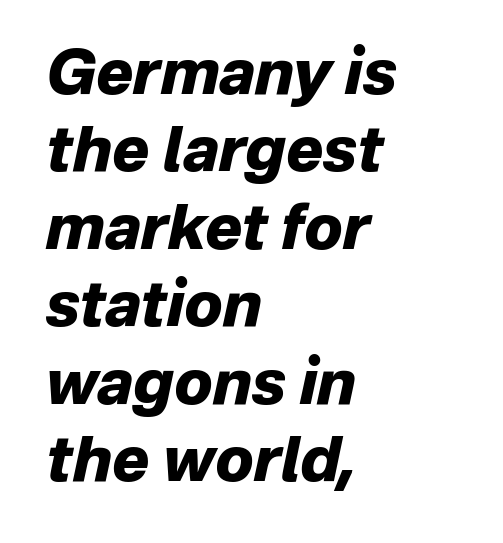
{"italic": "yes", "lean": "right", "slant_degrees": 12, "bold": "yes", "weight": "heavy", "width": "normal", "stroke_contrast": "low", "x_height": "medium", "monospaced": "no", "underline": "no", "align": "left", "line_spacing": "normal", "line_spacing_ratio": 1.25, "letter_spacing": "normal", "letter_spacing_em": 0.0, "glyph_px": 62}
